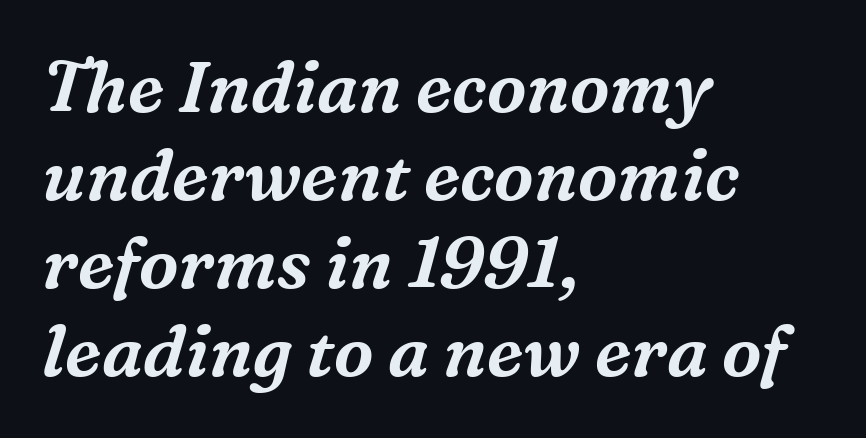
{"serif": "yes", "italic": "yes", "lean": "right", "slant_degrees": 16, "width": "normal", "stroke_contrast": "medium", "x_height": "medium", "monospaced": "no", "underline": "no", "align": "left", "line_spacing_ratio": 1.24, "letter_spacing": "normal", "letter_spacing_em": 0.0, "glyph_px": 71}
